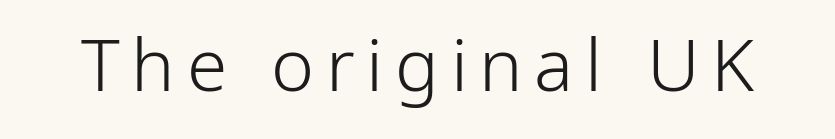
This is roman type, the default non-slanted kind. In terms of letterform style, serifs are entirely absent. The glyphs are unaccompanied by any horizontal stroke below them. Each letter keeps its own natural width here, so spacing adapts to shape.
